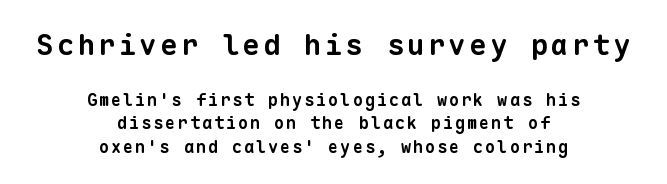
Q: Is the text bold? A: Yes.
Q: Is the typeface a serif or a sans-serif typeface? A: Sans-serif.
Q: Is the text underlined? A: No.
Q: How is the paragraph aligned? A: Centered.
Q: Is the spacing between lines tight, normal or loose? A: Normal.
Q: Which block of text is set in a larger size, the first (top) or the second (bottom)? A: The first (top) one.
Q: Width (condensed, normal, or wide)? A: Normal.
Q: Stroke contrast? A: Low.
Q: x-height? A: Medium.
Q: Monospaced? A: Yes.
